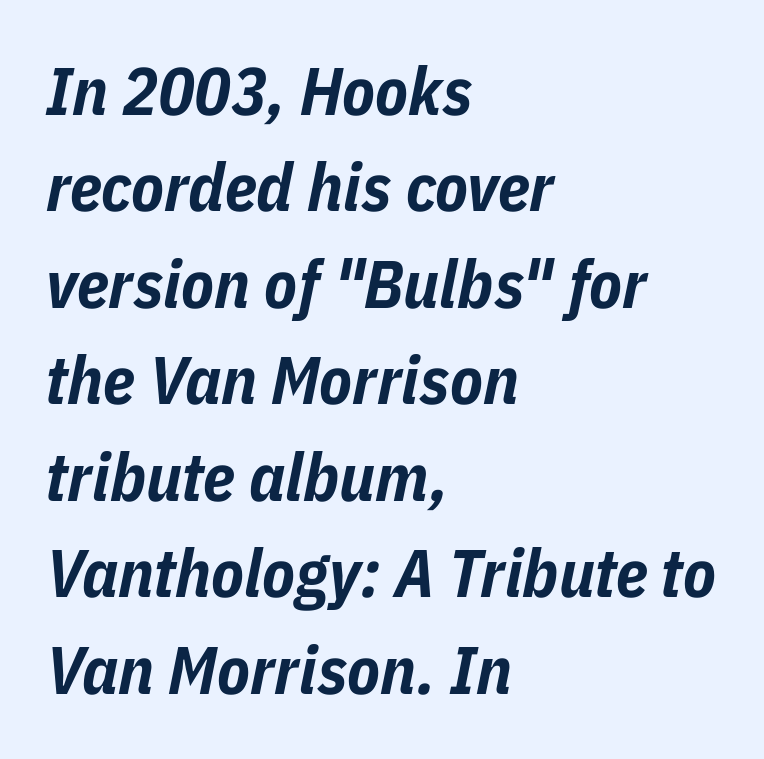
{"italic": "yes", "lean": "right", "slant_degrees": 11, "bold": "yes", "weight": "bold", "width": "condensed", "stroke_contrast": "low", "x_height": "medium", "monospaced": "no", "underline": "no", "align": "left", "line_spacing": "normal", "line_spacing_ratio": 1.44, "letter_spacing": "normal", "letter_spacing_em": 0.0, "glyph_px": 67}
